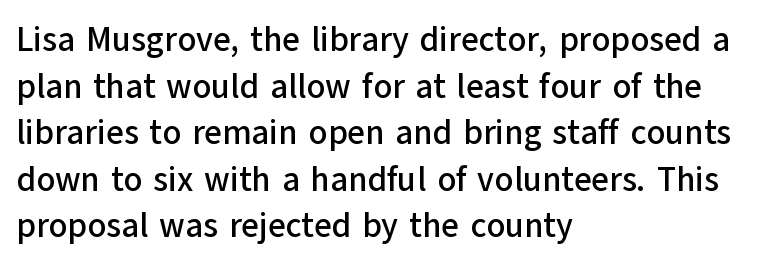
Horizontal alignment here is leftward, the default for most running prose. Interline gaps are of average width in this sample. Italic: no, the glyphs are upright roman. The typeface chosen for these lines omits serifs. Here the designer chose a conventional face with non-uniform glyph widths.
